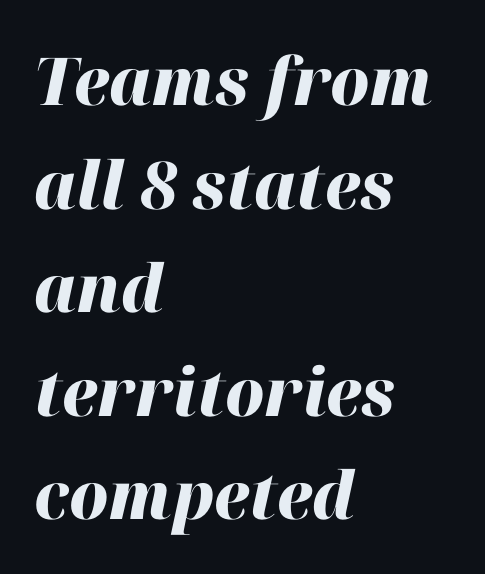
{"italic": "yes", "lean": "right", "slant_degrees": 12, "bold": "yes", "weight": "heavy", "width": "normal", "stroke_contrast": "high", "x_height": "medium", "monospaced": "no", "underline": "no", "align": "left", "line_spacing": "normal", "line_spacing_ratio": 1.57, "letter_spacing": "normal", "letter_spacing_em": 0.0, "glyph_px": 66}
